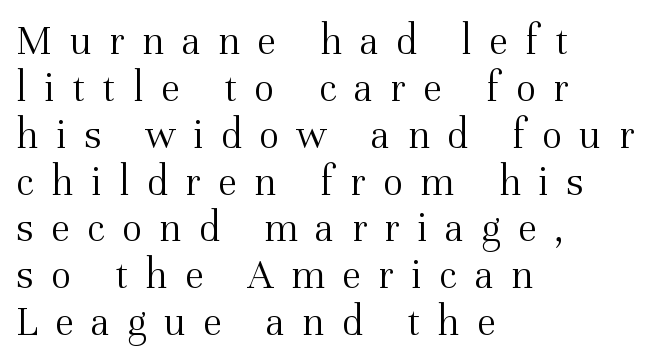
Q: Is the text bold? A: No.
Q: Is the text italic (slanted)? A: No, it is upright.
Q: Is the typeface a serif or a sans-serif typeface? A: Serif.
Q: Is the text underlined? A: No.
Q: How is the paragraph aligned? A: Left-aligned.
Q: Is the spacing between letters normal or unusually wide? A: Unusually wide.
Q: Is the spacing between lines tight, normal or loose? A: Tight.
Q: Width (condensed, normal, or wide)? A: Normal.
Q: Stroke contrast? A: Medium.
Q: x-height? A: Medium.
Q: Monospaced? A: No.
